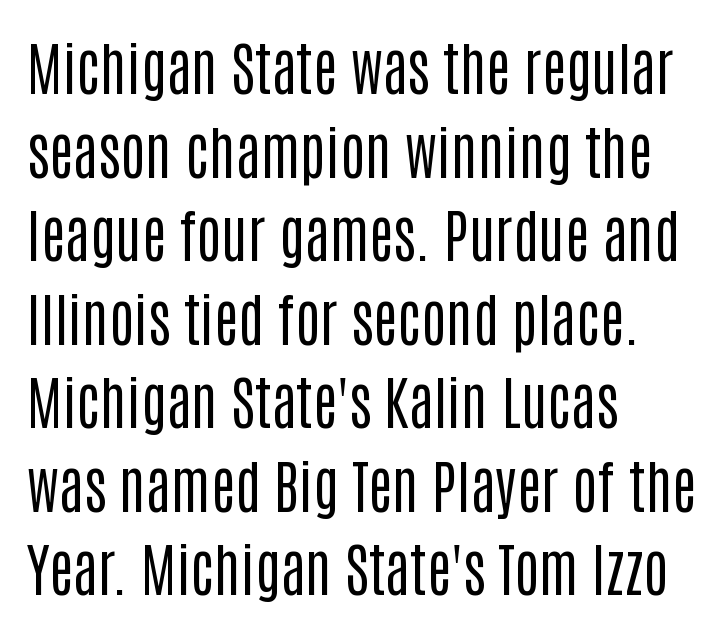
Q: Is the text bold? A: No.
Q: Is the text italic (slanted)? A: No, it is upright.
Q: Is the typeface a serif or a sans-serif typeface? A: Sans-serif.
Q: Is the text underlined? A: No.
Q: How is the paragraph aligned? A: Left-aligned.
Q: Is the spacing between letters normal or unusually wide? A: Normal.
Q: Is the spacing between lines tight, normal or loose? A: Normal.
Q: Width (condensed, normal, or wide)? A: Condensed.
Q: Stroke contrast? A: Low.
Q: x-height? A: Large.
Q: Monospaced? A: No.
